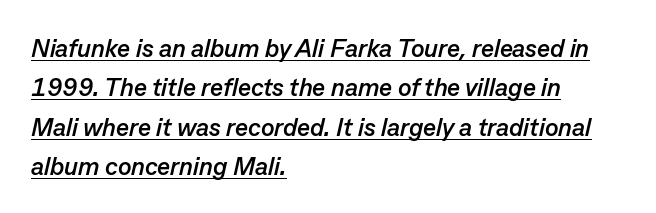
The image shows 25 px bold type, italic (leaning right); set left-aligned, normal line spacing (1.58x), normal letter spacing, underlined.
